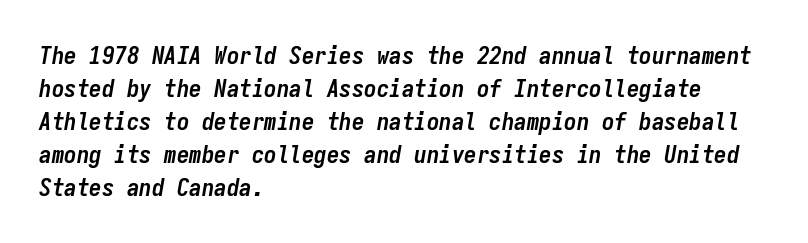
Each line starts at the same left margin while the right side varies. Clear beneath every line of the passage. Set as a true bold cut, around the 700 mark. The rendering keeps characters at their native spacing. Slanted lettering throughout. A typesetter would call this leading conventional body-copy spacing.
